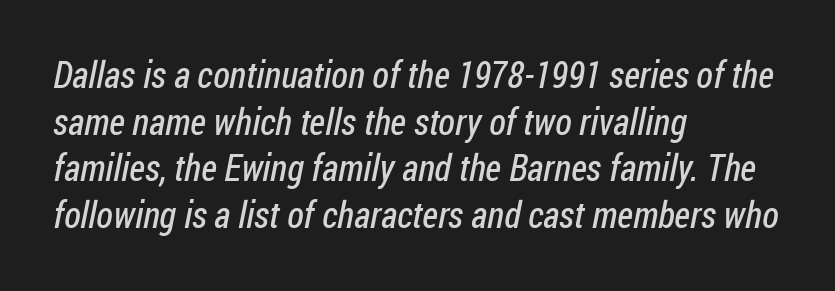
{"serif": "no", "bold": "no", "weight": "regular", "width": "condensed", "stroke_contrast": "low", "x_height": "medium", "monospaced": "no", "underline": "no", "align": "left", "line_spacing": "normal", "line_spacing_ratio": 1.26, "letter_spacing": "normal", "letter_spacing_em": 0.0, "glyph_px": 37}
